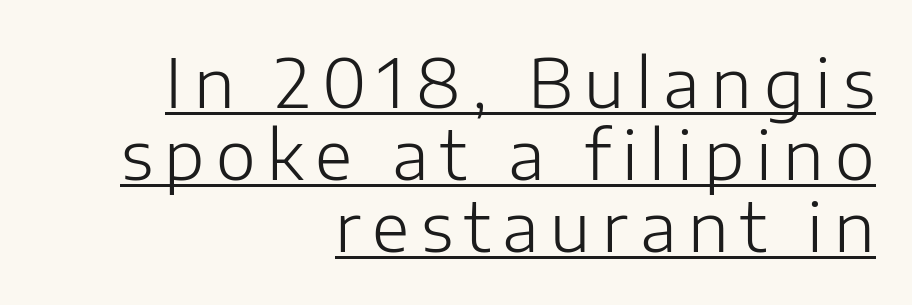
You can tell it's not italic because the verticals are truly vertical. Is there much room between lines? No — they nearly touch. A typesetter would call this proportional, since set widths differ per character. Caption: multi-line text, flush right, ragged left. Glance below the letters and you will spot a drawn line. Check where the strokes stop: nothing finishes them off — pure sans.
